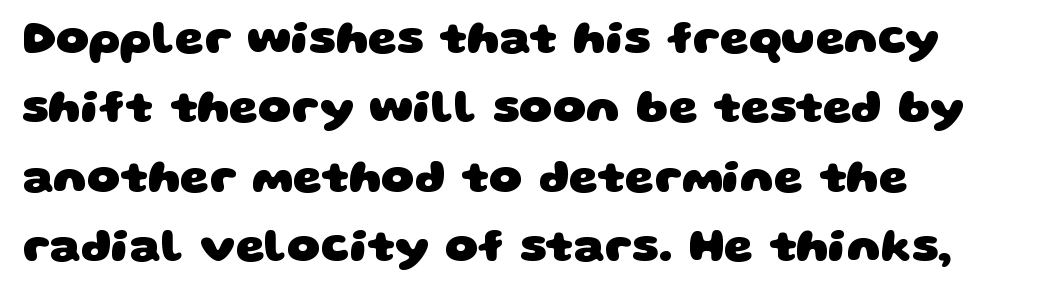
Q: Is the text bold? A: Yes.
Q: Is the typeface a serif or a sans-serif typeface? A: Sans-serif.
Q: Is the text underlined? A: No.
Q: How is the paragraph aligned? A: Left-aligned.
Q: Is the spacing between letters normal or unusually wide? A: Normal.
Q: Is the spacing between lines tight, normal or loose? A: Normal.
Q: Width (condensed, normal, or wide)? A: Wide.
Q: Stroke contrast? A: Low.
Q: x-height? A: Large.
Q: Monospaced? A: No.
